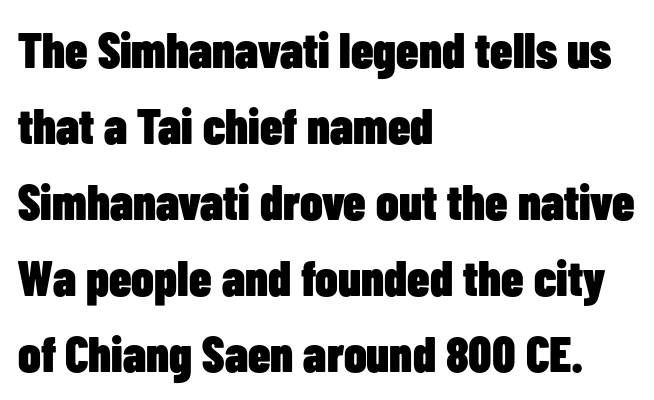
{"serif": "no", "italic": "no", "bold": "yes", "weight": "heavy", "width": "condensed", "stroke_contrast": "low", "x_height": "medium", "monospaced": "no", "underline": "no", "align": "left", "line_spacing": "normal", "line_spacing_ratio": 1.52, "letter_spacing": "normal", "letter_spacing_em": 0.0, "glyph_px": 50}
